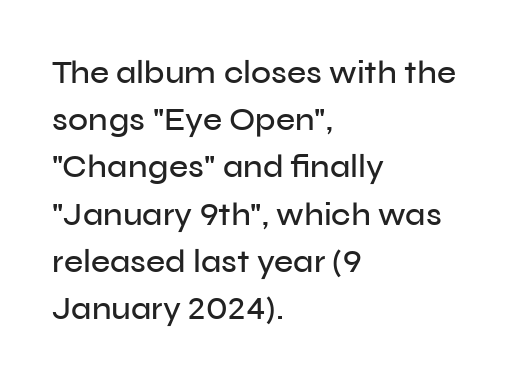
Lines of text with bare space underneath. A normal amount of white space separates one row of letters from the next. Inter-character spacing is left at the font's built-in metrics. Unlike a traditional serif, this face leaves its strokes unadorned. Posture: vertical.
